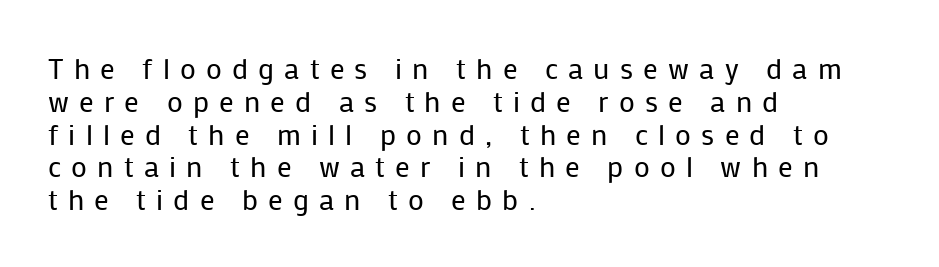
{"serif": "no", "italic": "no", "bold": "no", "weight": "regular", "width": "normal", "stroke_contrast": "low", "x_height": "medium", "monospaced": "no", "underline": "no", "align": "left", "line_spacing": "tight", "line_spacing_ratio": 1.13, "letter_spacing": "wide", "letter_spacing_em": 0.35, "glyph_px": 29}
